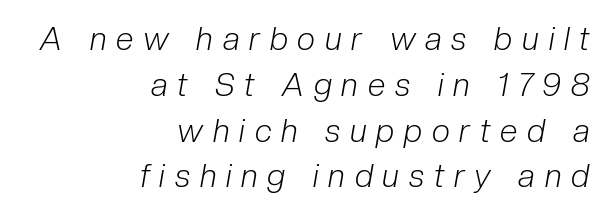
Q: Is the text bold? A: No.
Q: Is the text italic (slanted)? A: Yes, it leans right by about 10 degrees.
Q: Is the text underlined? A: No.
Q: How is the paragraph aligned? A: Right-aligned.
Q: Is the spacing between letters normal or unusually wide? A: Unusually wide.
Q: Is the spacing between lines tight, normal or loose? A: Normal.
Q: Width (condensed, normal, or wide)? A: Condensed.
Q: Stroke contrast? A: Low.
Q: x-height? A: Medium.
Q: Monospaced? A: No.
